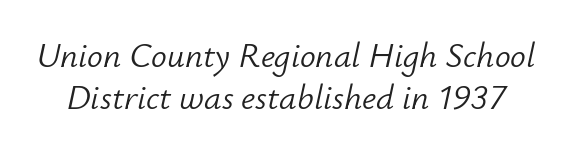
Q: Is the text bold? A: No.
Q: Is the text italic (slanted)? A: Yes, it leans right by about 12 degrees.
Q: Is the text underlined? A: No.
Q: Is the spacing between letters normal or unusually wide? A: Normal.
Q: Width (condensed, normal, or wide)? A: Normal.
Q: Stroke contrast? A: Low.
Q: x-height? A: Small.
Q: Monospaced? A: No.
